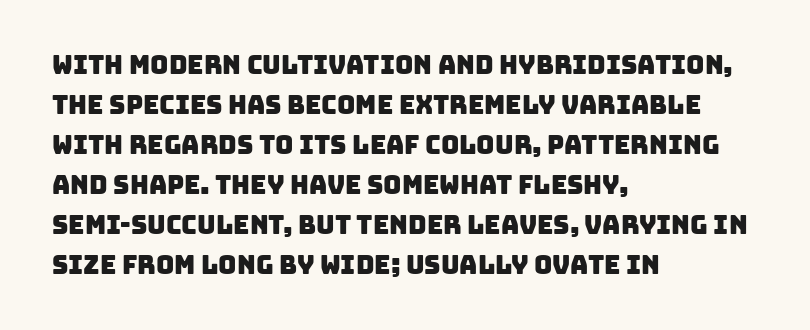
The image shows 25 px text type; set left-aligned, normal line spacing (1.6x), normal letter spacing, not underlined.
